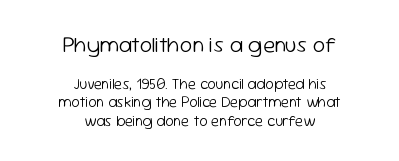
The image shows 22 px text type, upright; set centered, line spacing 1.21x, normal letter spacing, not underlined; the first (top) block is 1.47x larger.
